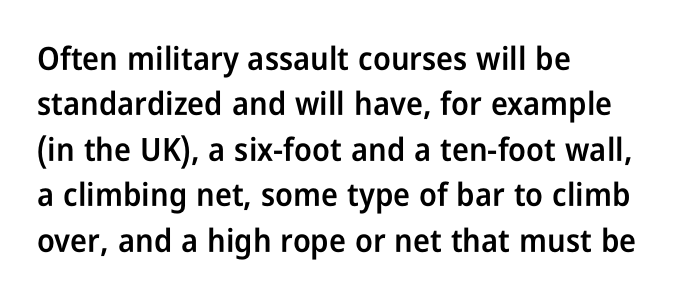
The image shows 32 px semibold, condensed sans-serif type, upright; set left-aligned, normal line spacing (1.42x), normal letter spacing, not underlined; low stroke contrast and a medium x-height.
